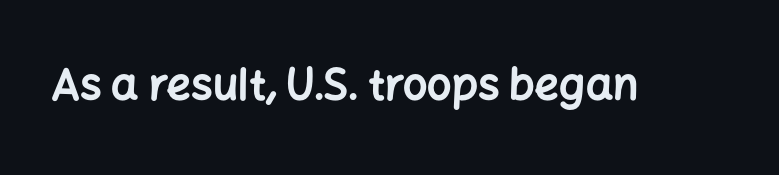
Q: Is the text bold? A: Yes.
Q: Is the text italic (slanted)? A: No, it is upright.
Q: Is the typeface a serif or a sans-serif typeface? A: Sans-serif.
Q: Is the text underlined? A: No.
Q: Is the spacing between letters normal or unusually wide? A: Normal.
Q: Width (condensed, normal, or wide)? A: Normal.
Q: Stroke contrast? A: Low.
Q: x-height? A: Medium.
Q: Monospaced? A: No.
